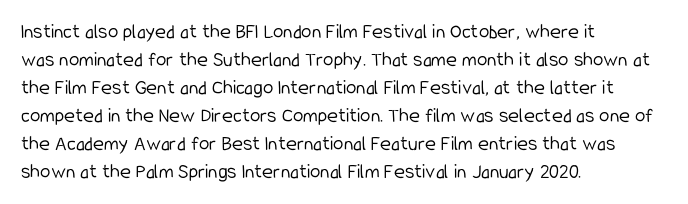
The image shows 21 px text type, upright; set left-aligned, normal line spacing (1.33x), normal letter spacing, not underlined.
